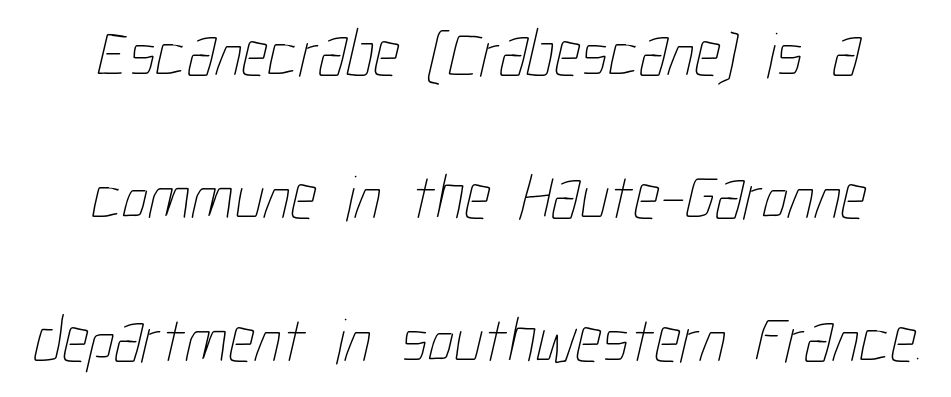
The image shows 65 px thin, condensed type; set loose line spacing (2.2x), normal letter spacing, not underlined; low stroke contrast and a medium x-height.
